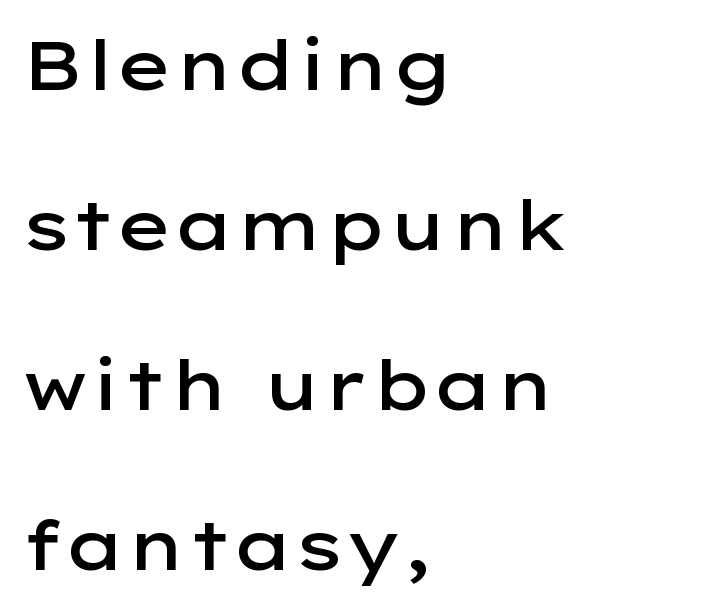
The image shows 69 px semibold, wide sans-serif type, upright; set left-aligned, loose line spacing (2.32x), normal letter spacing, not underlined; low stroke contrast and a medium x-height.
